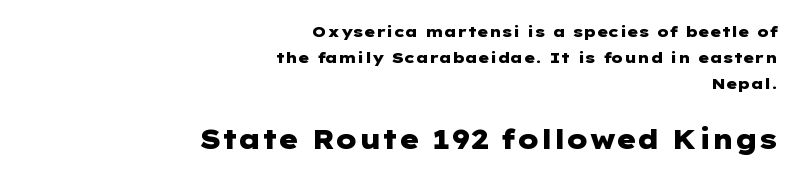
Q: Is the text bold? A: Yes.
Q: Is the text italic (slanted)? A: No, it is upright.
Q: Is the text underlined? A: No.
Q: How is the paragraph aligned? A: Right-aligned.
Q: Is the spacing between letters normal or unusually wide? A: Normal.
Q: Which block of text is set in a larger size, the first (top) or the second (bottom)? A: The second (bottom) one.
